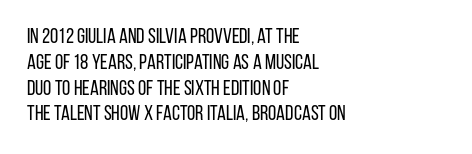
The image shows 21 px text type, upright; set left-aligned, line spacing 1.23x, normal letter spacing, not underlined.
